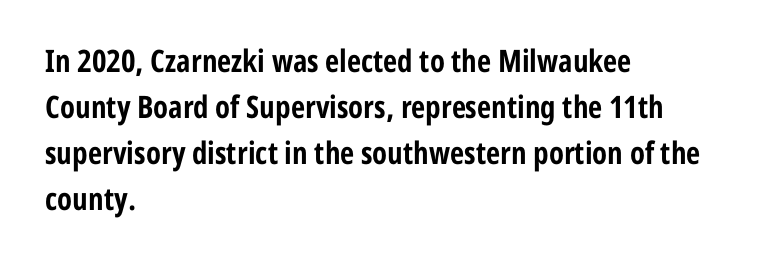
The horizontal fit of the characters is conventional and even. If you drew a line through each stem, it would be perfectly vertical. Line starts are locked; line ends wander. Its strokes are broad and dark, the hallmark of bold type. Letterform terminals end flat and unadorned throughout the passage.
